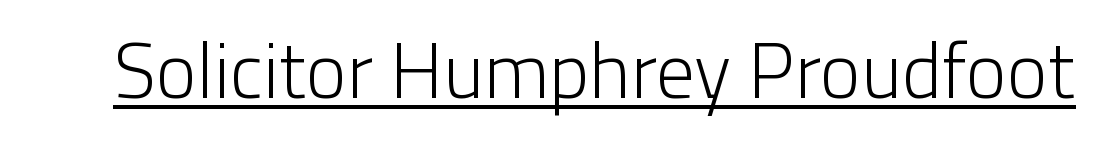
{"serif": "no", "italic": "no", "bold": "no", "weight": "light", "width": "normal", "stroke_contrast": "low", "x_height": "medium", "monospaced": "no", "underline": "yes", "letter_spacing": "normal", "letter_spacing_em": 0.0, "glyph_px": 78}
